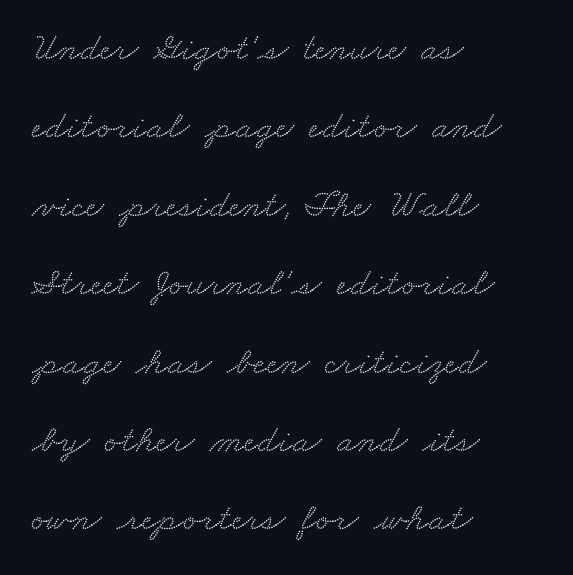
Each letter's strokes conclude with small projecting serifs. Descenders hang freely into open space. Students, note that the glyphs here touch the page at normal intervals. Typeset ragged right — the left edge is the straight one.
